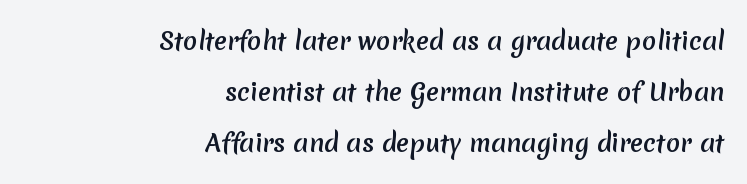
The rendering uses a bold face; every stroke is thick and dark. The text block is weighted toward the right margin, trailing off unevenly leftward. Words appear dense and cohesive because spacing is normal. These lines stand farther apart than default settings would place them. The strip under each line holds only bare page.
